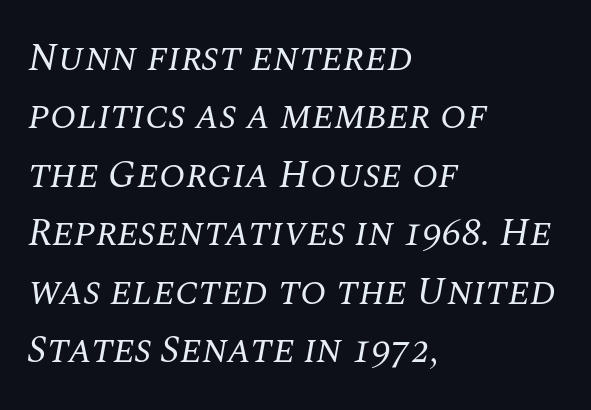
The image shows 39 px regular-weight serif type, italic (leaning right); set left-aligned, normal line spacing (1.5x), normal letter spacing, not underlined; medium stroke contrast and a large x-height.
